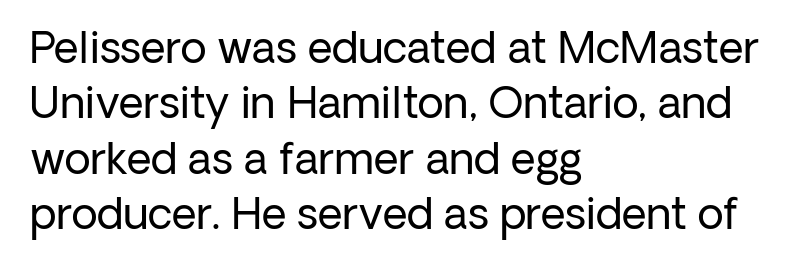
{"serif": "no", "italic": "no", "bold": "no", "weight": "regular", "width": "normal", "stroke_contrast": "low", "x_height": "medium", "monospaced": "no", "underline": "no", "align": "left", "line_spacing": "normal", "line_spacing_ratio": 1.29, "letter_spacing": "normal", "letter_spacing_em": 0.0, "glyph_px": 43}
